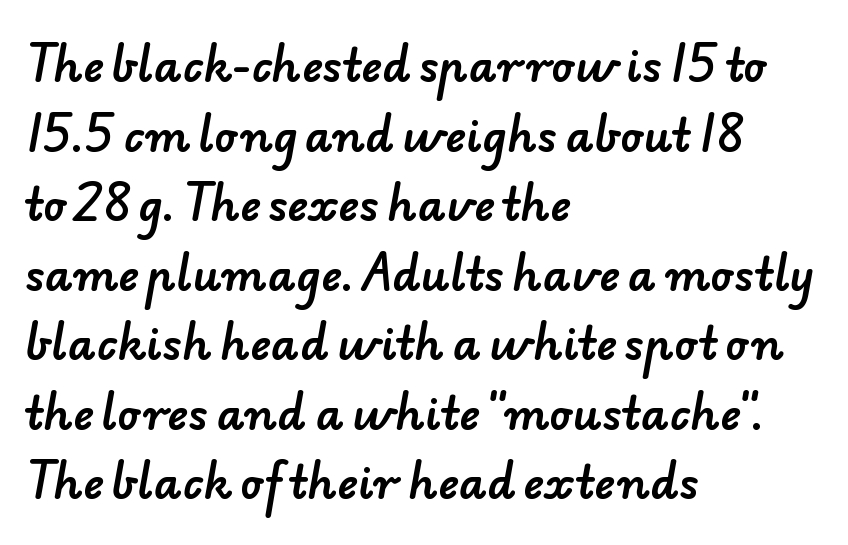
The image shows 44 px sans-serif type; set left-aligned, normal line spacing (1.58x), normal letter spacing, not underlined; low stroke contrast and a small x-height.
